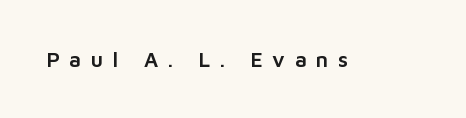
{"italic": "no", "underline": "no", "letter_spacing": "wide", "letter_spacing_em": 0.46, "glyph_px": 21}
